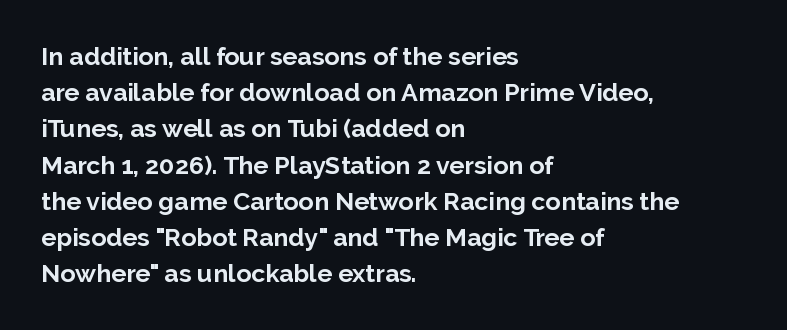
Q: Is the text bold? A: Yes.
Q: Is the text italic (slanted)? A: No, it is upright.
Q: Is the text underlined? A: No.
Q: How is the paragraph aligned? A: Left-aligned.
Q: Is the spacing between letters normal or unusually wide? A: Normal.
Q: Is the spacing between lines tight, normal or loose? A: Normal.
